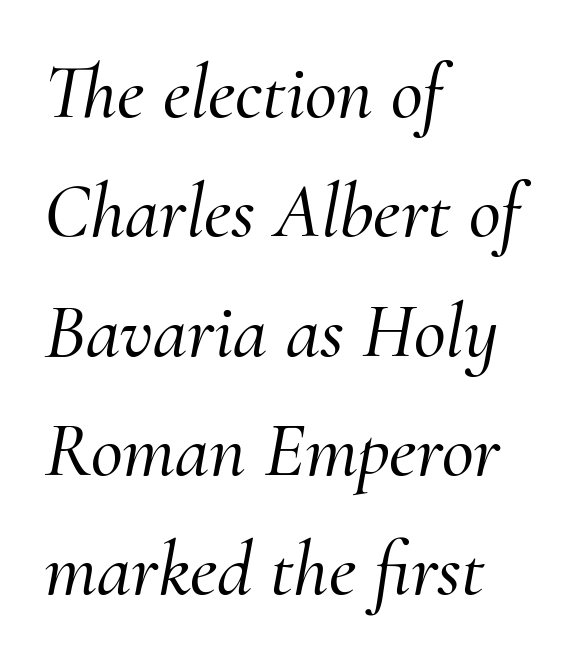
Q: Is the text italic (slanted)? A: Yes, it leans right by about 10 degrees.
Q: Is the typeface a serif or a sans-serif typeface? A: Serif.
Q: Is the text underlined? A: No.
Q: How is the paragraph aligned? A: Left-aligned.
Q: Is the spacing between letters normal or unusually wide? A: Normal.
Q: Is the spacing between lines tight, normal or loose? A: Normal.
Q: Width (condensed, normal, or wide)? A: Normal.
Q: Stroke contrast? A: Medium.
Q: x-height? A: Small.
Q: Monospaced? A: No.
